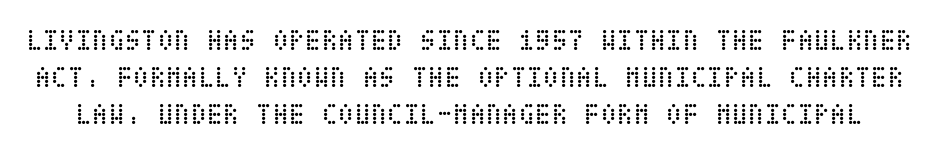
Every stem runs plumb, perpendicular to the baseline. The horizontal fit of the characters is conventional and even. Caption: face not bold, strokes unweighted. The baseline area is clear.
